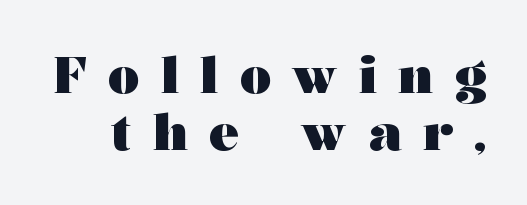
The image shows 50 px heavy, wide serif type, upright; set tight line spacing (1.14x), unusually wide letter spacing (+0.43 em), not underlined; medium stroke contrast and a medium x-height.
